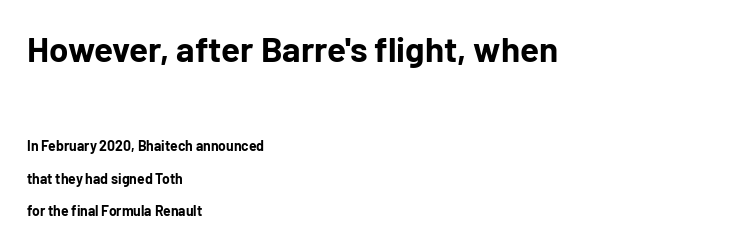
Q: Is the text bold? A: Yes.
Q: Is the text italic (slanted)? A: No, it is upright.
Q: Is the typeface a serif or a sans-serif typeface? A: Sans-serif.
Q: Is the text underlined? A: No.
Q: How is the paragraph aligned? A: Left-aligned.
Q: Is the spacing between letters normal or unusually wide? A: Normal.
Q: Is the spacing between lines tight, normal or loose? A: Loose.
Q: Which block of text is set in a larger size, the first (top) or the second (bottom)? A: The first (top) one.
Q: Width (condensed, normal, or wide)? A: Normal.
Q: Stroke contrast? A: Low.
Q: x-height? A: Medium.
Q: Monospaced? A: No.
